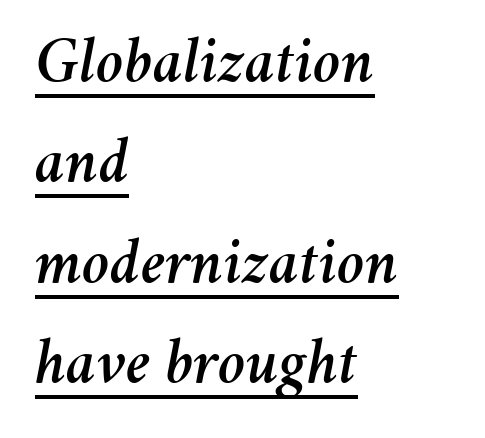
The image shows 66 px text type, italic (leaning right); set left-aligned, normal line spacing (1.52x), normal letter spacing, underlined; medium stroke contrast and a medium x-height.
